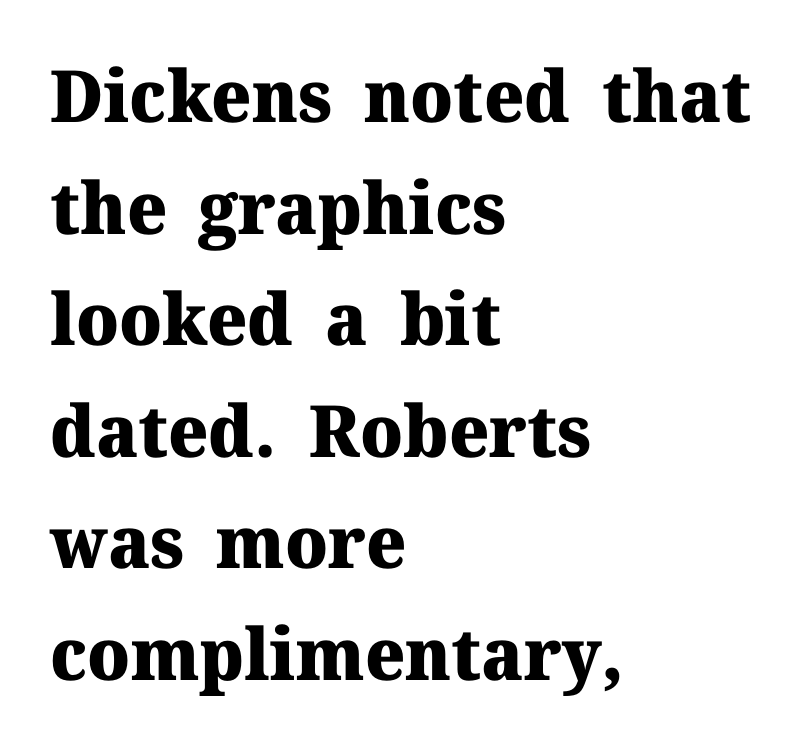
Evenly set lines give the paragraph a standard silhouette. The baseline area is clear. This rendering leaves character spacing at its baseline value. Ordinary non-slanted type is in use. The glyphs have the mass of a bold cut. Think of a printed novel: that variable character pitch is what you see here.
